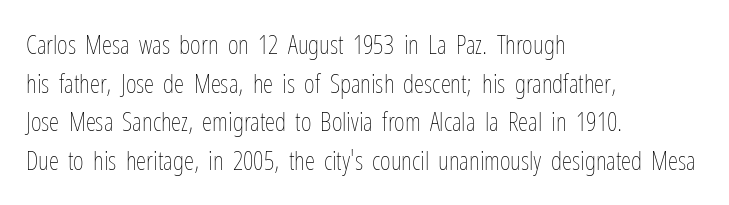
Posture: vertical. The weight tops out at a normal text grade. Words appear dense and cohesive because spacing is normal. If you drew a ruler down the left edge, every line would touch it. Line spacing here is normal. Underline: absent.
